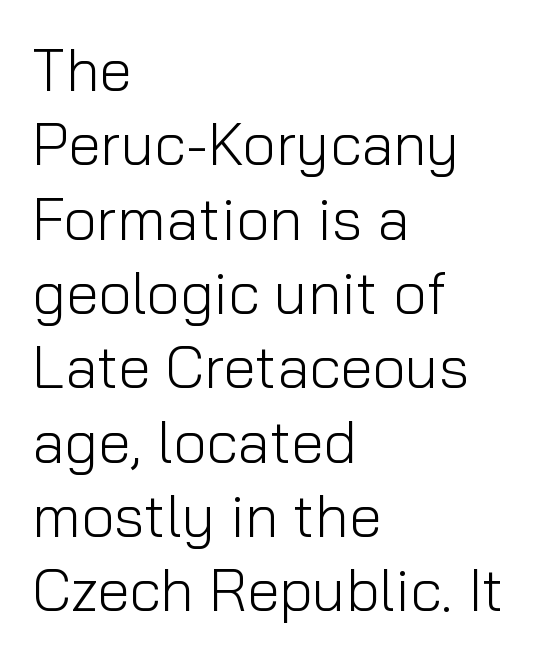
The face looks like a standard text weight, possibly lighter. Words float on clear page, feet unadorned. The letterforms sit shoulder to shoulder at normal distance. Spacing verdict: proportional, widths tailored to each character. Line beginnings align vertically; line endings do not.
